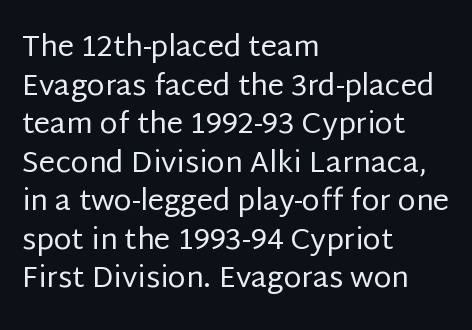
{"serif": "no", "italic": "no", "bold": "no", "weight": "regular", "width": "normal", "stroke_contrast": "low", "x_height": "large", "monospaced": "no", "underline": "no", "align": "left", "line_spacing": "normal", "line_spacing_ratio": 1.33, "letter_spacing": "normal", "letter_spacing_em": 0.0, "glyph_px": 29}
